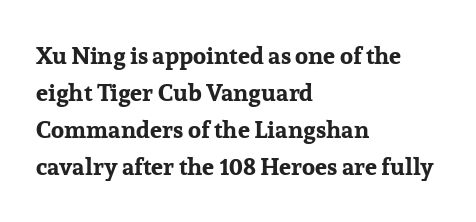
{"italic": "no", "bold": "yes", "underline": "no", "align": "left", "line_spacing": "normal", "line_spacing_ratio": 1.54, "letter_spacing": "normal", "letter_spacing_em": 0.0, "glyph_px": 24}
